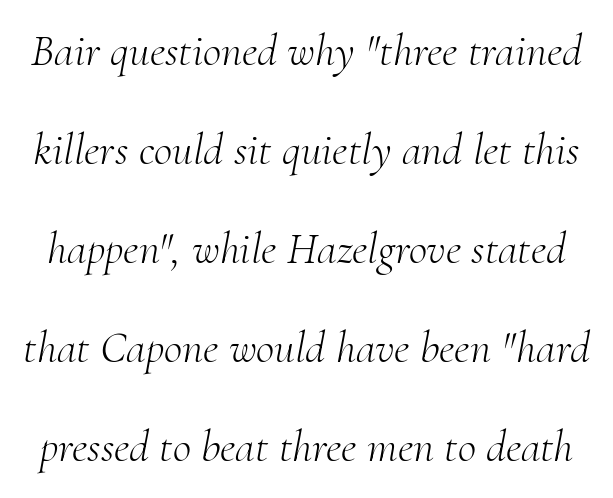
Q: Is the text bold? A: No.
Q: Is the text italic (slanted)? A: Yes, it leans right by about 10 degrees.
Q: Is the typeface a serif or a sans-serif typeface? A: Serif.
Q: Is the text underlined? A: No.
Q: Is the spacing between letters normal or unusually wide? A: Normal.
Q: Is the spacing between lines tight, normal or loose? A: Loose.
Q: Width (condensed, normal, or wide)? A: Normal.
Q: Stroke contrast? A: Medium.
Q: x-height? A: Small.
Q: Monospaced? A: No.
